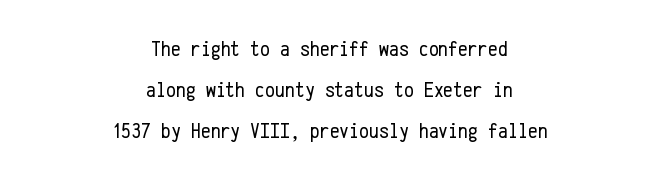
The image shows 22 px text type, upright; set centered, line spacing 1.86x, normal letter spacing, not underlined.
